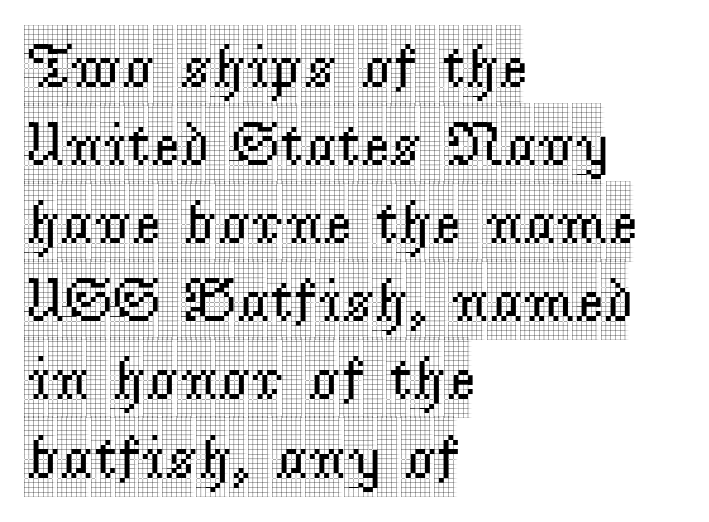
{"serif": "yes", "italic": "no", "width": "condensed", "x_height": "large", "monospaced": "no", "underline": "no", "align": "left", "line_spacing": "normal", "line_spacing_ratio": 1.26, "letter_spacing": "normal", "letter_spacing_em": 0.0, "glyph_px": 62}
